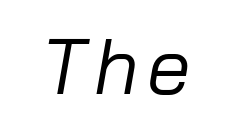
Q: Is the text bold? A: No.
Q: Is the text italic (slanted)? A: Yes, it leans right by about 10 degrees.
Q: Is the text underlined? A: No.
Q: How is the paragraph aligned? A: Centered.
Q: Width (condensed, normal, or wide)? A: Normal.
Q: Stroke contrast? A: Low.
Q: x-height? A: Medium.
Q: Monospaced? A: No.
